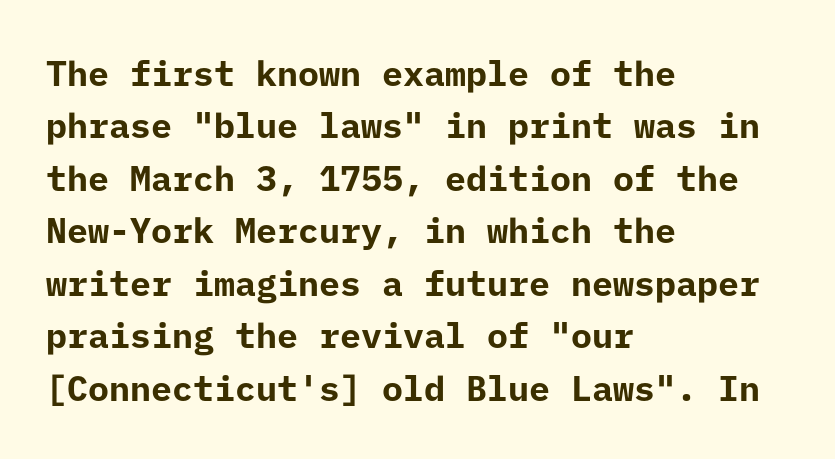
The vertical gap from one line to the next is medium. Only glyphs here, with clear space below each row. Notice how the stems are strictly vertical — no italics here. Letterform terminals end flat and unadorned throughout the passage.
